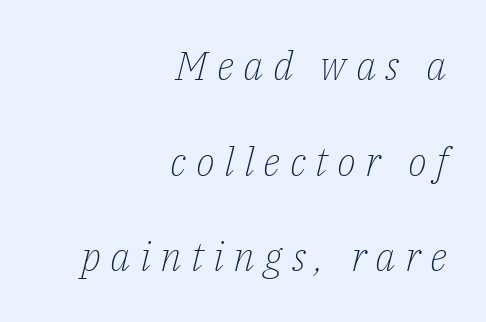
{"serif": "yes", "italic": "yes", "lean": "right", "slant_degrees": 14, "bold": "no", "weight": "light", "width": "normal", "stroke_contrast": "low", "x_height": "medium", "monospaced": "no", "underline": "no", "align": "right", "line_spacing": "loose", "line_spacing_ratio": 2.39, "letter_spacing": "wide", "letter_spacing_em": 0.23, "glyph_px": 40}
